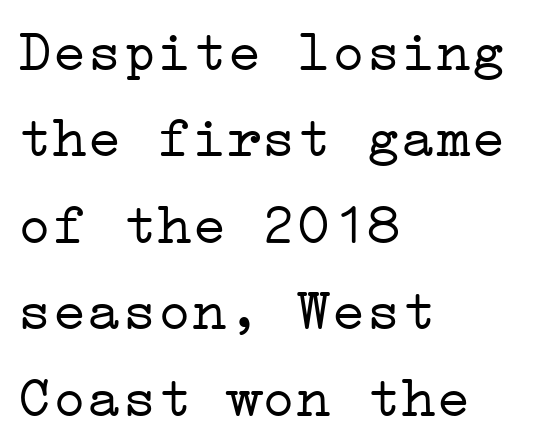
Leftover space on each line is placed entirely after the last word. The area under the type is left untouched. Standard letterfit; no display-style spreading of the glyphs. These glyphs show unthickened strokes, regular width or finer.
